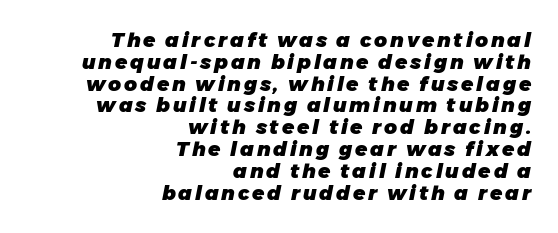
Q: Is the text bold? A: Yes.
Q: Is the text italic (slanted)? A: Yes, it leans right by about 11 degrees.
Q: Is the text underlined? A: No.
Q: How is the paragraph aligned? A: Right-aligned.
Q: Is the spacing between lines tight, normal or loose? A: Tight.
